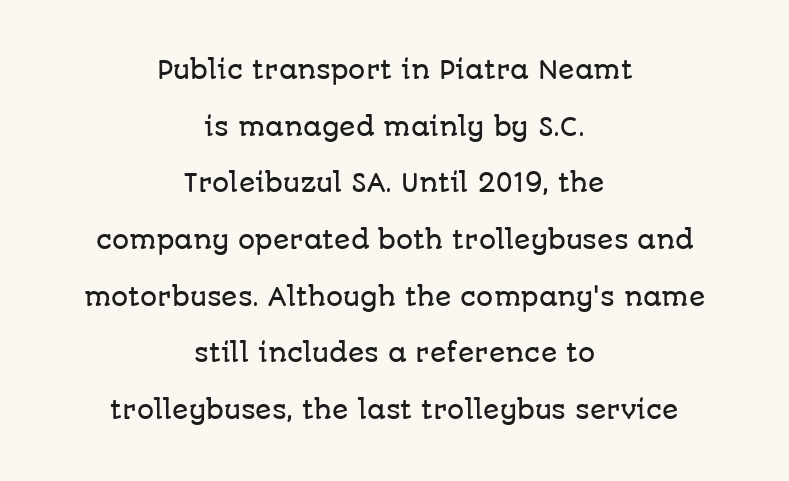
The image shows 24 px text type, upright; set centered, loose line spacing (2.36x), normal letter spacing, not underlined.
